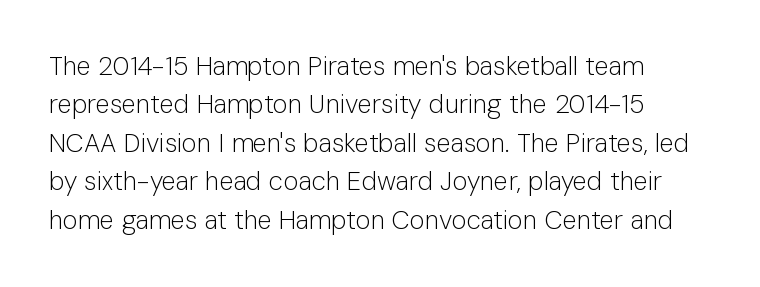
Leftover space on each line is placed entirely after the last word. The font sits on the lighter half of the weight spectrum, regular included. Here the glyphs are tracked normally, forming tight word shapes. Evenly set lines give the paragraph a standard silhouette. The area under the type is left untouched. The letters stand upright; this is a roman face.
